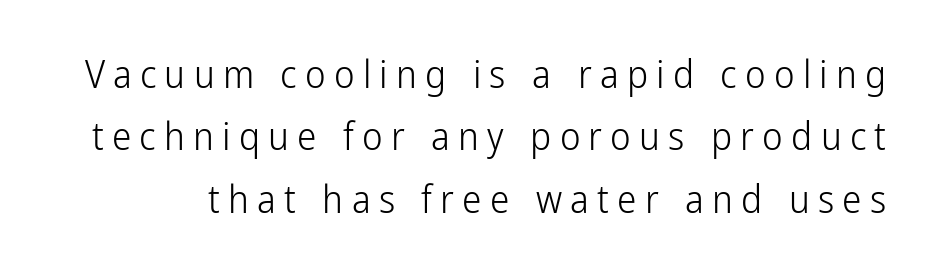
{"serif": "no", "italic": "no", "bold": "no", "weight": "light", "width": "condensed", "stroke_contrast": "low", "x_height": "medium", "monospaced": "no", "underline": "no", "line_spacing": "normal", "line_spacing_ratio": 1.6, "letter_spacing": "wide", "letter_spacing_em": 0.21, "glyph_px": 39}
